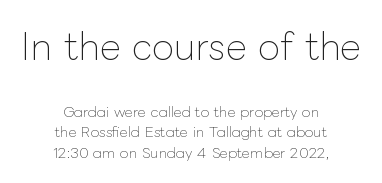
The image shows 36 px thin type, upright; set centered, normal line spacing (1.47x), normal letter spacing, not underlined; the first (top) block is 2.57x larger; low stroke contrast and a medium x-height.
